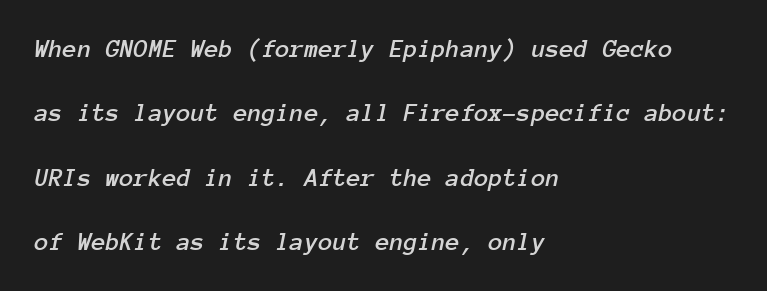
Q: Is the text italic (slanted)? A: Yes, it leans right by about 12 degrees.
Q: Is the text underlined? A: No.
Q: How is the paragraph aligned? A: Left-aligned.
Q: Is the spacing between letters normal or unusually wide? A: Normal.
Q: Is the spacing between lines tight, normal or loose? A: Loose.
